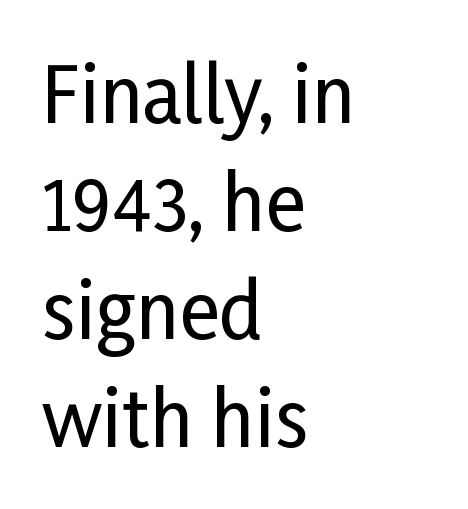
{"serif": "no", "italic": "no", "width": "condensed", "stroke_contrast": "low", "x_height": "medium", "monospaced": "no", "underline": "no", "align": "left", "line_spacing": "normal", "line_spacing_ratio": 1.42, "letter_spacing": "normal", "letter_spacing_em": 0.0, "glyph_px": 76}
